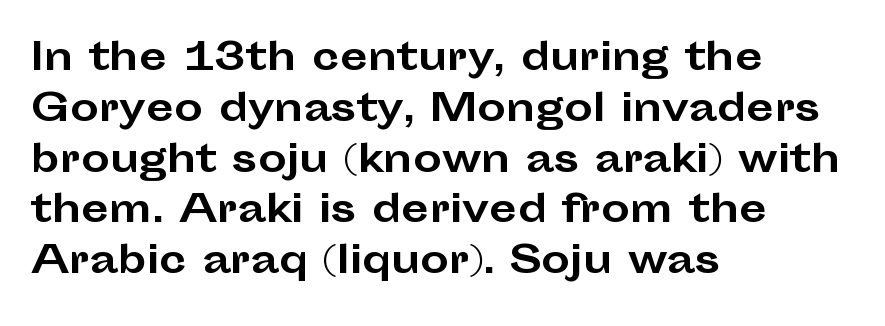
{"serif": "no", "italic": "no", "bold": "yes", "weight": "bold", "width": "wide", "stroke_contrast": "low", "x_height": "medium", "monospaced": "no", "underline": "no", "align": "left", "line_spacing": "normal", "line_spacing_ratio": 1.41, "letter_spacing": "normal", "letter_spacing_em": 0.0, "glyph_px": 36}
